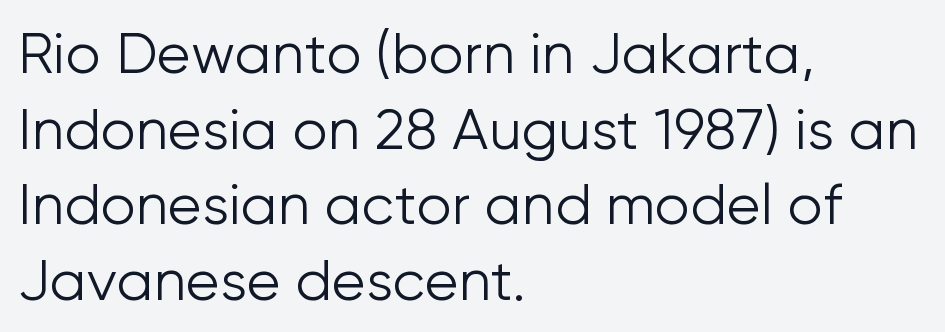
You could call the tracking neutral — neither tight nor loose. Is the stroke heavy? The answer is a plain regular-or-lighter. Words float on clear page, feet unadorned. The leading is moderate, giving the passage an even texture. This sample has the flowing, uneven cadence of proportional lettering.
